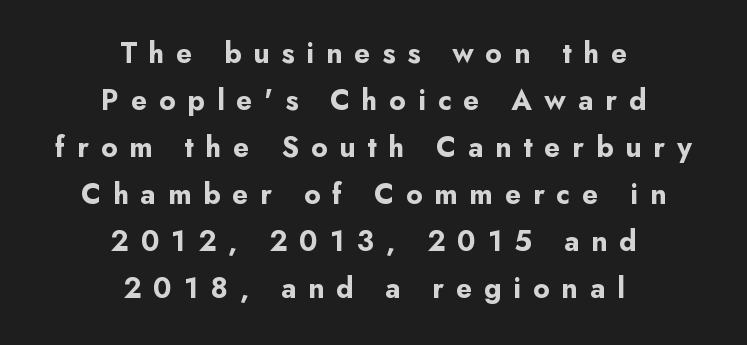
The image shows 29 px bold sans-serif type, upright; set centered, normal line spacing (1.62x), unusually wide letter spacing (+0.41 em), not underlined; low stroke contrast and a small x-height.
